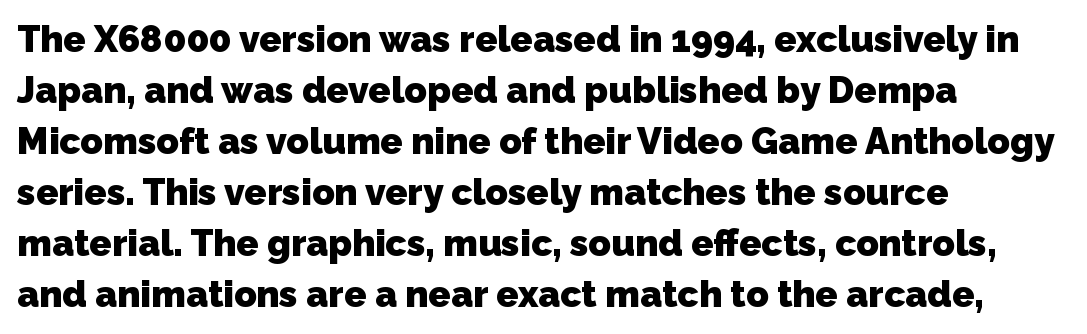
Q: Is the text bold? A: Yes.
Q: Is the typeface a serif or a sans-serif typeface? A: Sans-serif.
Q: Is the text underlined? A: No.
Q: How is the paragraph aligned? A: Left-aligned.
Q: Is the spacing between letters normal or unusually wide? A: Normal.
Q: Is the spacing between lines tight, normal or loose? A: Normal.
Q: Width (condensed, normal, or wide)? A: Normal.
Q: Stroke contrast? A: Low.
Q: x-height? A: Medium.
Q: Monospaced? A: No.
